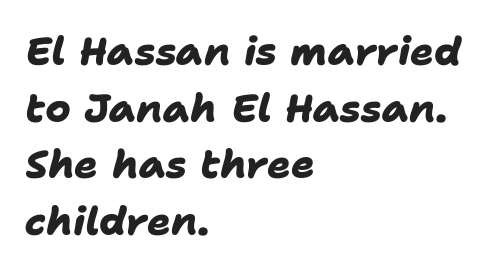
The image shows 39 px heavy sans-serif type; set left-aligned, normal line spacing (1.45x), normal letter spacing, not underlined; low stroke contrast and a medium x-height.
